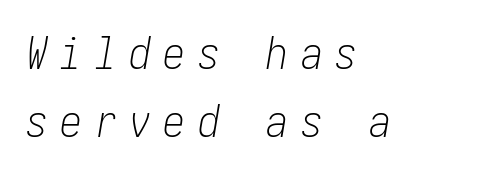
{"italic": "yes", "lean": "right", "slant_degrees": 10, "bold": "no", "weight": "light", "width": "condensed", "stroke_contrast": "low", "x_height": "medium", "underline": "no", "align": "left", "line_spacing": "normal", "line_spacing_ratio": 1.55, "letter_spacing": "wide", "letter_spacing_em": 0.28, "glyph_px": 44}
